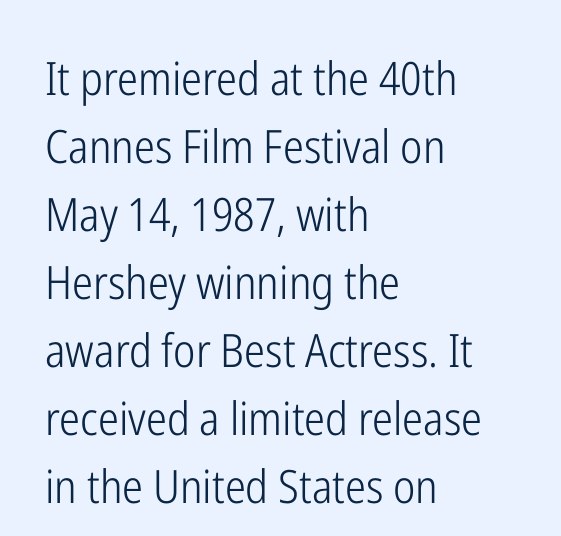
These lines were composed using upright roman letters. Each line starts at the same left margin while the right side varies. The strokes are not fattened; the text isn't bold. No word sits above an underline.
